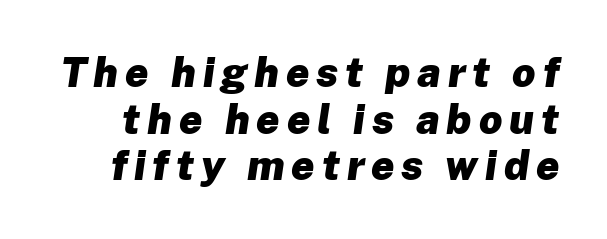
Q: Is the text bold? A: Yes.
Q: Is the text italic (slanted)? A: Yes, it leans right by about 8 degrees.
Q: Is the text underlined? A: No.
Q: Is the spacing between lines tight, normal or loose? A: Tight.
Q: Width (condensed, normal, or wide)? A: Normal.
Q: Stroke contrast? A: Low.
Q: x-height? A: Medium.
Q: Monospaced? A: No.
